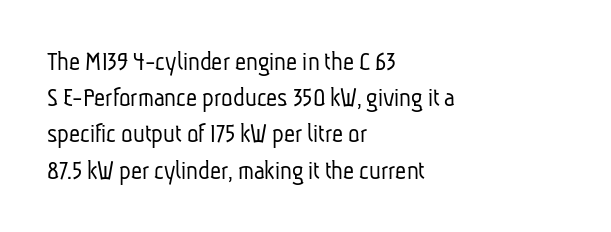
Q: Is the text bold? A: No.
Q: Is the text underlined? A: No.
Q: How is the paragraph aligned? A: Left-aligned.
Q: Is the spacing between letters normal or unusually wide? A: Normal.
Q: Is the spacing between lines tight, normal or loose? A: Normal.
